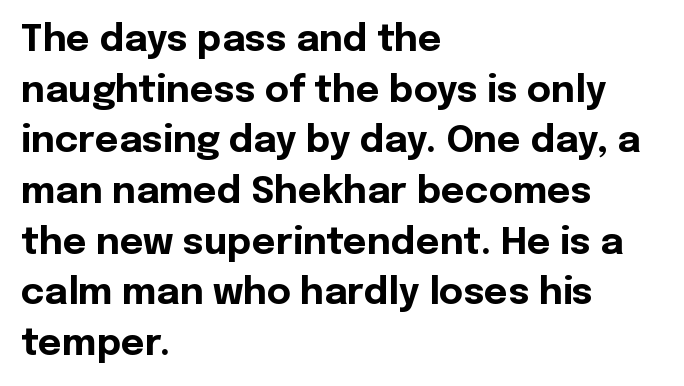
The image shows 37 px bold sans-serif type, upright; set left-aligned, normal line spacing (1.37x), normal letter spacing, not underlined; a medium x-height.
